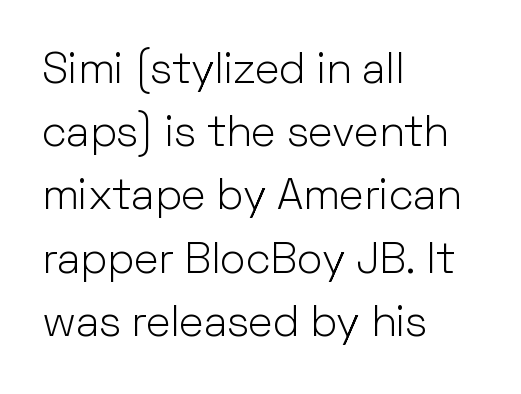
The image shows 43 px light sans-serif type, upright; set left-aligned, normal line spacing (1.47x), normal letter spacing, not underlined; low stroke contrast and a medium x-height.
